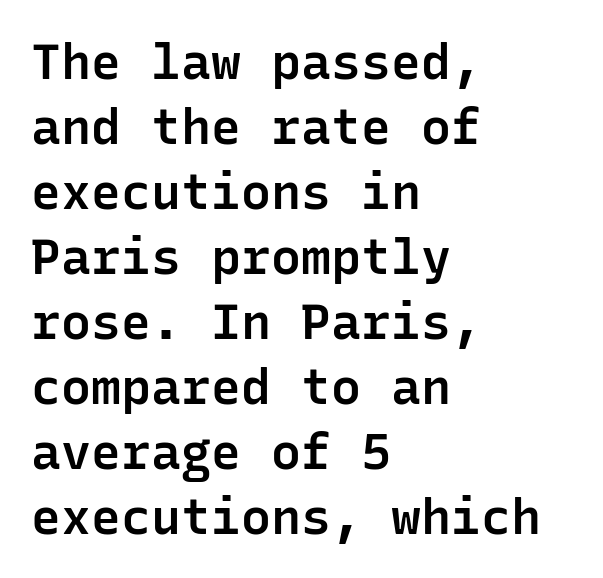
{"serif": "no", "italic": "no", "bold": "semi", "weight": "semibold", "width": "normal", "stroke_contrast": "low", "x_height": "medium", "monospaced": "yes", "underline": "no", "align": "left", "line_spacing": "normal", "line_spacing_ratio": 1.3, "letter_spacing": "normal", "letter_spacing_em": 0.0, "glyph_px": 50}
